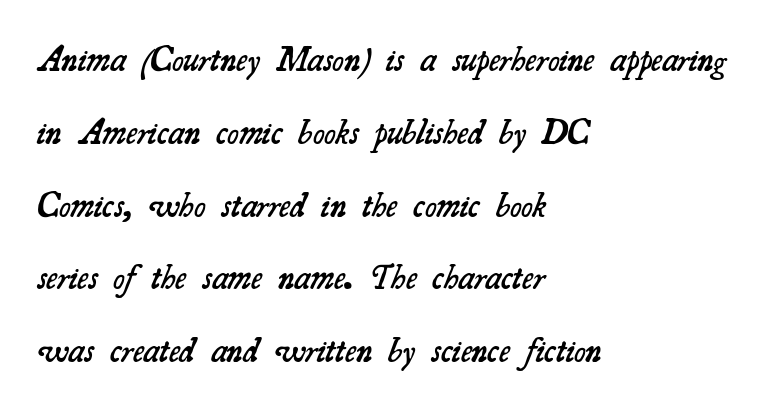
Emphasis by weight is partial: semibold. Leftover space on each line is placed entirely after the last word. In terms of leading, this rendering errs on the spacious side. The zone under the glyphs is completely vacant. The typeface chosen for these lines features serifs. Look at the tracking — it's just the regular setting, nothing added.
